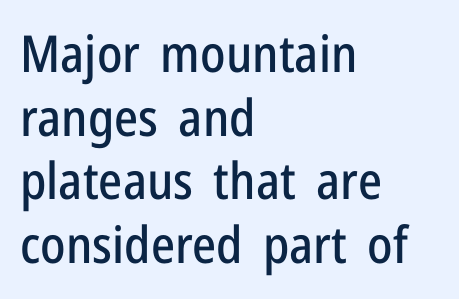
The image shows 51 px condensed sans-serif type, upright; set left-aligned, normal line spacing (1.25x), normal letter spacing, not underlined; low stroke contrast and a medium x-height.
